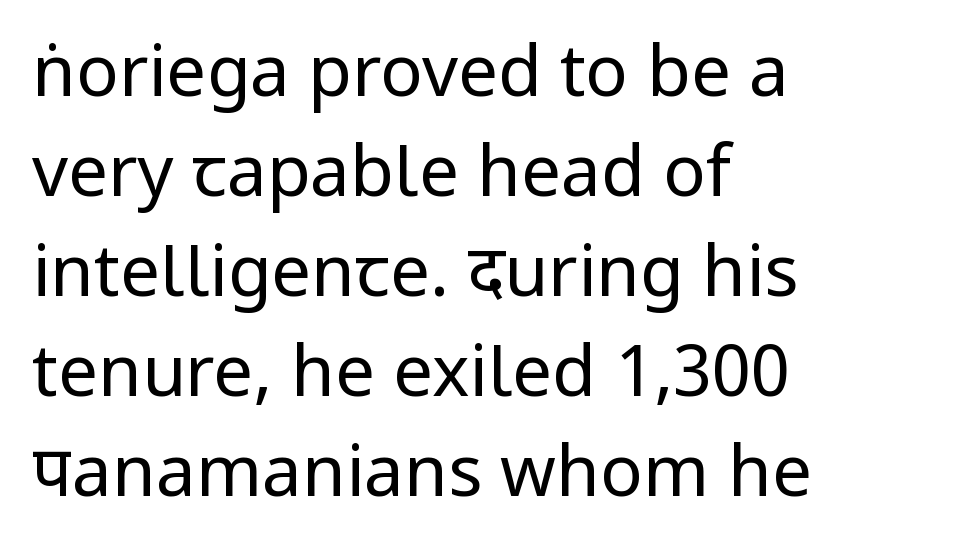
Q: Is the text bold? A: No.
Q: Is the text italic (slanted)? A: No, it is upright.
Q: Is the typeface a serif or a sans-serif typeface? A: Sans-serif.
Q: Is the text underlined? A: No.
Q: How is the paragraph aligned? A: Left-aligned.
Q: Is the spacing between letters normal or unusually wide? A: Normal.
Q: Is the spacing between lines tight, normal or loose? A: Normal.
Q: Width (condensed, normal, or wide)? A: Normal.
Q: Stroke contrast? A: Low.
Q: x-height? A: Medium.
Q: Monospaced? A: No.
